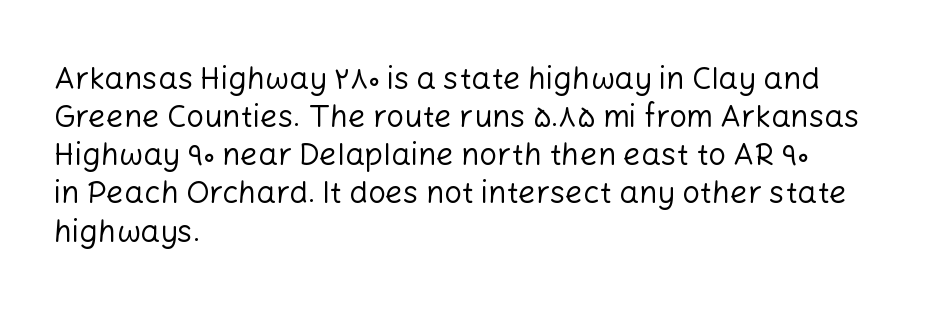
The specimen reads as upright at a glance. Plain, unruled lines of type. The rendering keeps characters at their native spacing. Stem width sits at or under what a default text font uses.
